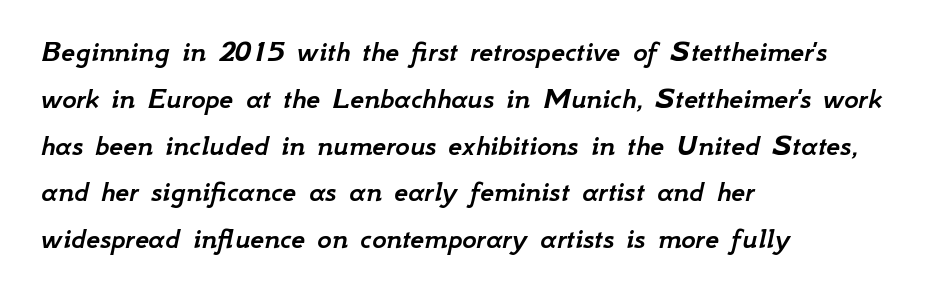
Q: Is the text italic (slanted)? A: Yes, it leans right by about 12 degrees.
Q: Is the text underlined? A: No.
Q: How is the paragraph aligned? A: Left-aligned.
Q: Is the spacing between letters normal or unusually wide? A: Normal.
Q: Is the spacing between lines tight, normal or loose? A: Normal.
Q: Width (condensed, normal, or wide)? A: Normal.
Q: Stroke contrast? A: Low.
Q: x-height? A: Small.
Q: Monospaced? A: No.
